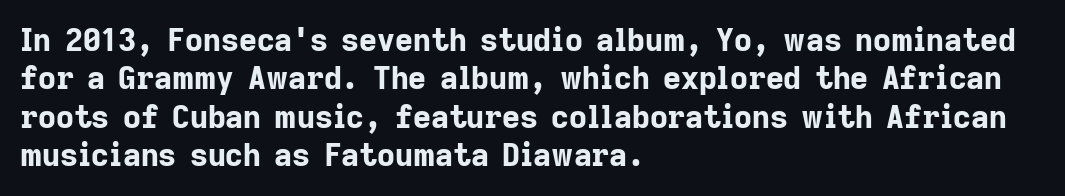
The image shows 31 px bold sans-serif type, upright; set left-aligned, line spacing 1.24x, normal letter spacing, not underlined; low stroke contrast and a medium x-height.
